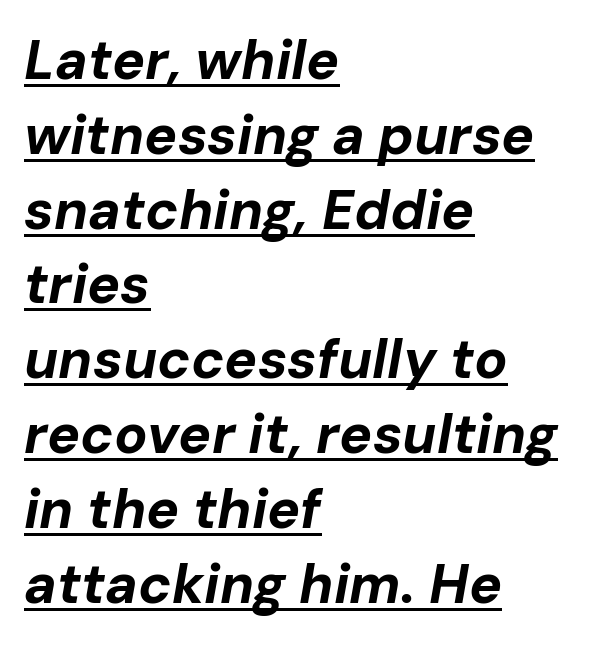
{"italic": "yes", "lean": "right", "slant_degrees": 10, "bold": "yes", "weight": "bold", "width": "normal", "stroke_contrast": "low", "x_height": "medium", "monospaced": "no", "underline": "yes", "align": "left", "line_spacing": "normal", "line_spacing_ratio": 1.36, "letter_spacing": "normal", "letter_spacing_em": 0.0, "glyph_px": 55}
